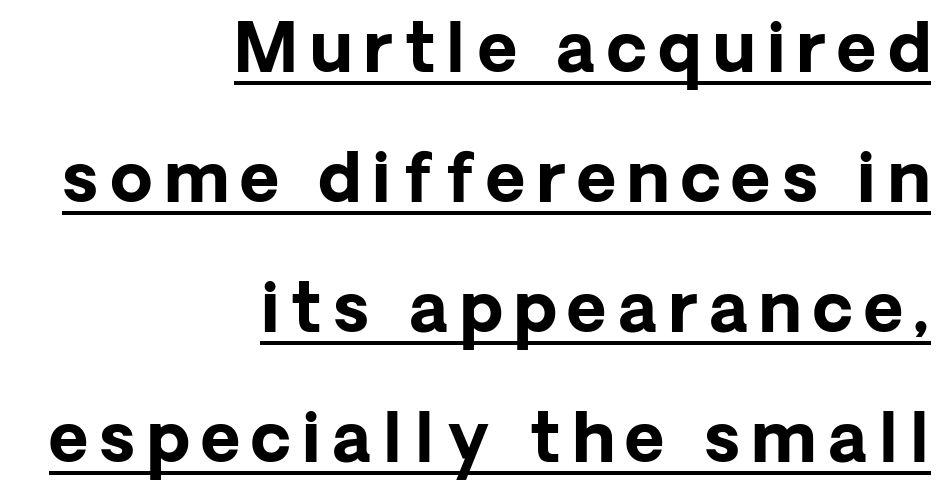
The image shows 68 px bold sans-serif type, upright; set right-aligned, loose line spacing (1.91x), underlined; low stroke contrast and a medium x-height.
